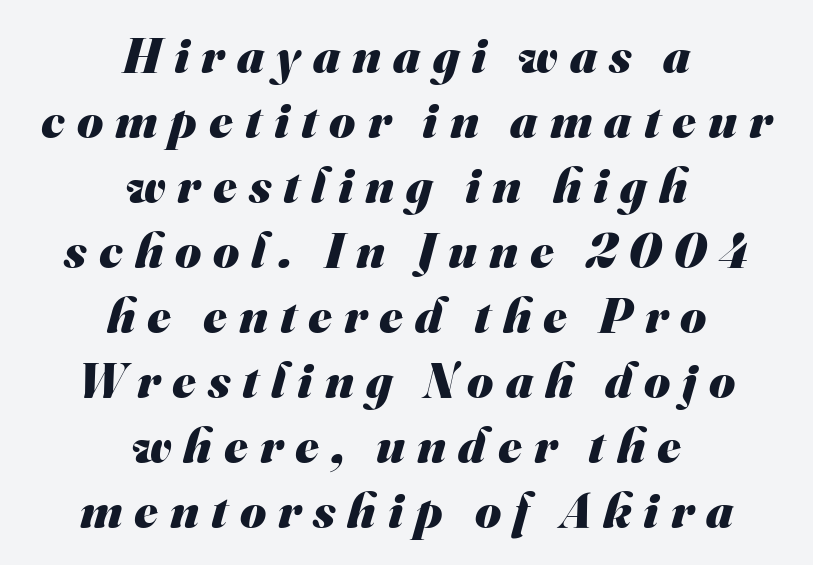
The rows are spaced the way most documents space them. The gaps between neighbouring characters are conspicuously large. Compared with an ordinary text face, these strokes are far heavier — a full bold. The face used here is proportionally spaced, like ordinary book or web type. A centered setting, common on invitations and titles, is used for this passage. What kind of face is this? One without serifs — a sans.
